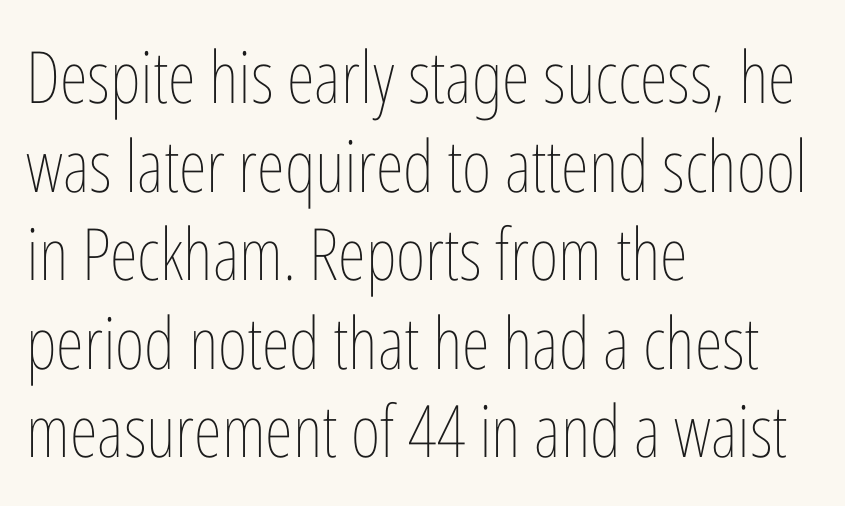
Q: Is the text bold? A: No.
Q: Is the text italic (slanted)? A: No, it is upright.
Q: Is the text underlined? A: No.
Q: How is the paragraph aligned? A: Left-aligned.
Q: Is the spacing between letters normal or unusually wide? A: Normal.
Q: Width (condensed, normal, or wide)? A: Condensed.
Q: Stroke contrast? A: Low.
Q: x-height? A: Medium.
Q: Monospaced? A: No.
